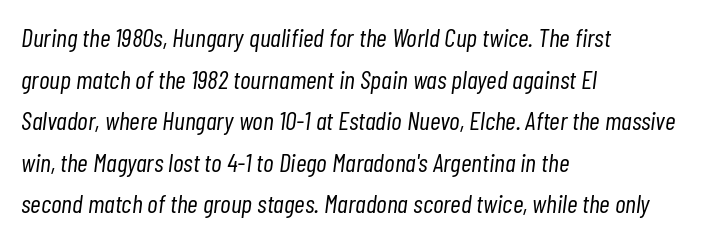
Q: Is the text bold? A: No.
Q: Is the text italic (slanted)? A: Yes, it leans right by about 7 degrees.
Q: Is the text underlined? A: No.
Q: How is the paragraph aligned? A: Left-aligned.
Q: Is the spacing between letters normal or unusually wide? A: Normal.
Q: Is the spacing between lines tight, normal or loose? A: Normal.
